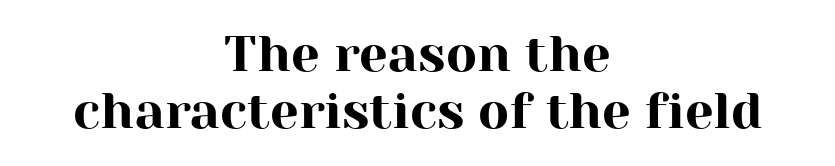
{"serif": "yes", "italic": "no", "width": "normal", "stroke_contrast": "high", "x_height": "medium", "monospaced": "no", "underline": "no", "align": "center", "line_spacing": "tight", "line_spacing_ratio": 1.12, "letter_spacing": "normal", "letter_spacing_em": 0.0, "glyph_px": 51}
